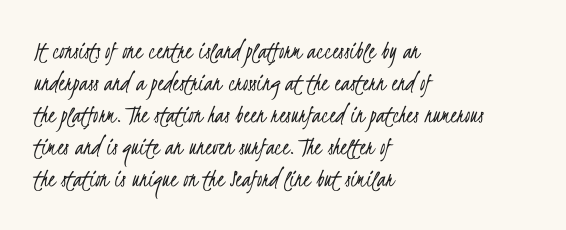
The image shows 26 px text type; set left-aligned, line spacing 1.23x, normal letter spacing, not underlined.
